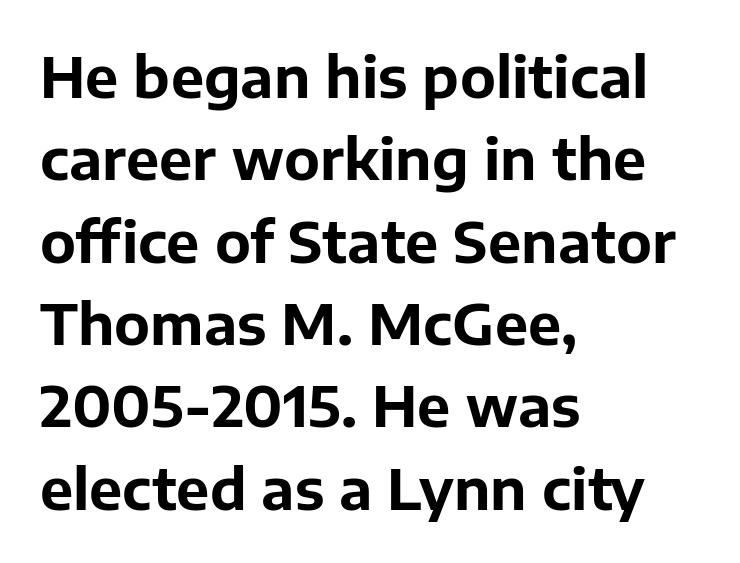
Its strokes are broad and dark, the hallmark of bold type. The designer went with a sans here, leaving each stem footless. The passage shown is typed in a proportional face where columns would drift. The space directly below the letters is spotless.
